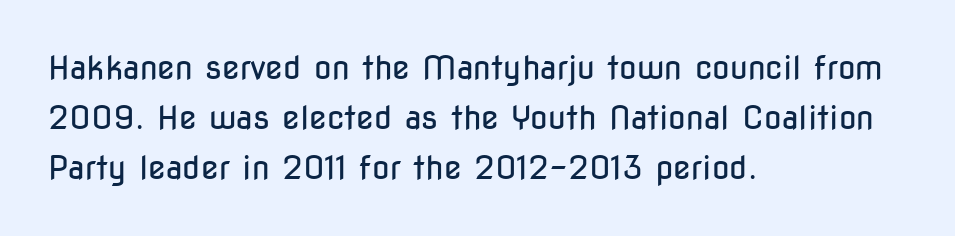
{"serif": "no", "italic": "no", "bold": "no", "weight": "regular", "width": "condensed", "stroke_contrast": "low", "x_height": "medium", "monospaced": "no", "underline": "no", "align": "left", "line_spacing": "normal", "line_spacing_ratio": 1.57, "letter_spacing": "normal", "letter_spacing_em": 0.0, "glyph_px": 32}
